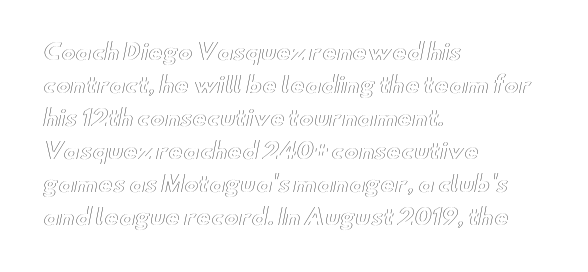
The image shows 22 px text type; set left-aligned, normal line spacing (1.5x), normal letter spacing, not underlined.
